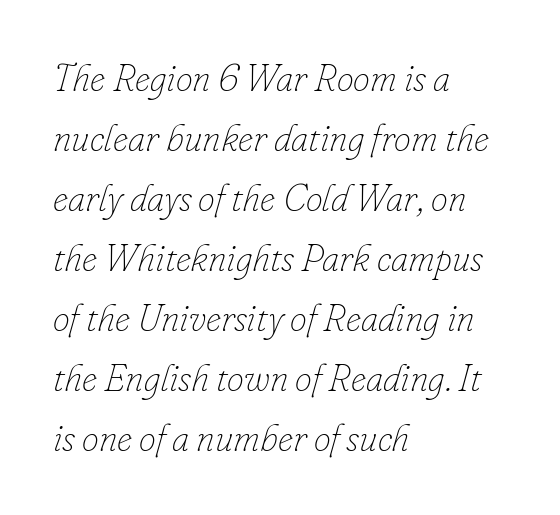
Q: Is the text bold? A: No.
Q: Is the text italic (slanted)? A: Yes, it leans right by about 16 degrees.
Q: Is the text underlined? A: No.
Q: How is the paragraph aligned? A: Left-aligned.
Q: Is the spacing between letters normal or unusually wide? A: Normal.
Q: Is the spacing between lines tight, normal or loose? A: Normal.
Q: Width (condensed, normal, or wide)? A: Normal.
Q: Stroke contrast? A: Low.
Q: x-height? A: Small.
Q: Monospaced? A: No.
